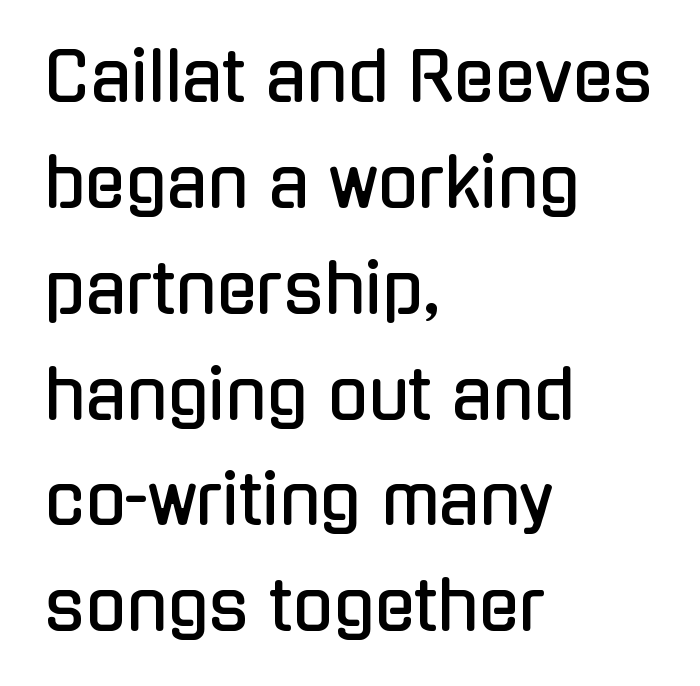
The image shows 67 px condensed sans-serif type, upright; set left-aligned, normal line spacing (1.58x), normal letter spacing, not underlined; low stroke contrast and a medium x-height.
